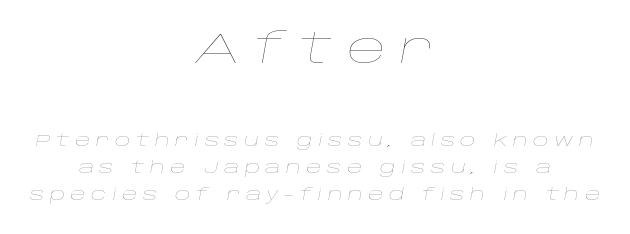
Q: Is the text bold? A: No.
Q: Is the text italic (slanted)? A: Yes, it leans right by about 10 degrees.
Q: Is the text underlined? A: No.
Q: How is the paragraph aligned? A: Centered.
Q: Is the spacing between letters normal or unusually wide? A: Unusually wide.
Q: Is the spacing between lines tight, normal or loose? A: Normal.
Q: Which block of text is set in a larger size, the first (top) or the second (bottom)? A: The first (top) one.
Q: Width (condensed, normal, or wide)? A: Wide.
Q: Stroke contrast? A: Low.
Q: x-height? A: Large.
Q: Monospaced? A: No.
